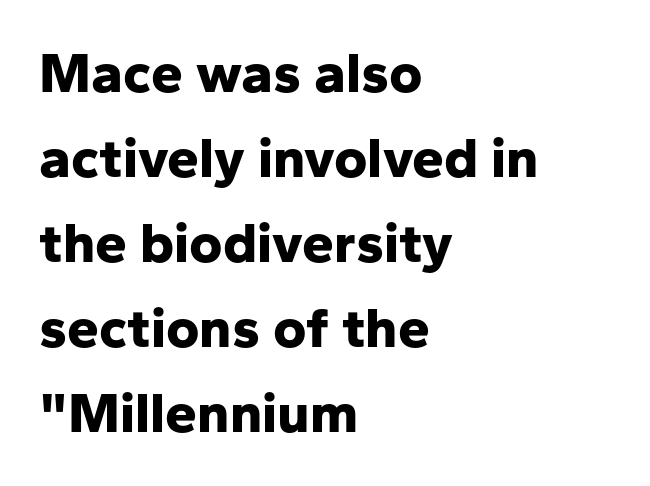
The image shows 57 px bold sans-serif type, upright; set left-aligned, normal line spacing (1.49x), normal letter spacing, not underlined; low stroke contrast and a medium x-height.
